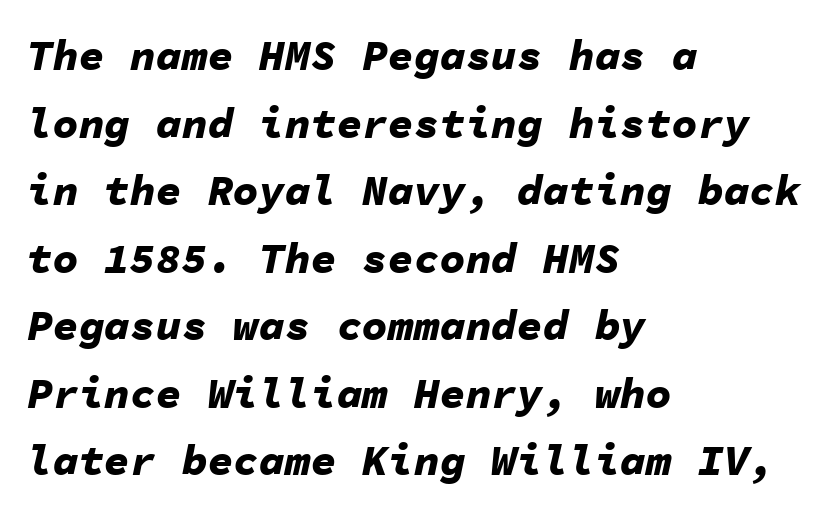
The image shows 43 px bold type, italic (leaning right), monospaced; set left-aligned, normal line spacing (1.57x), normal letter spacing, not underlined; low stroke contrast and a medium x-height.
